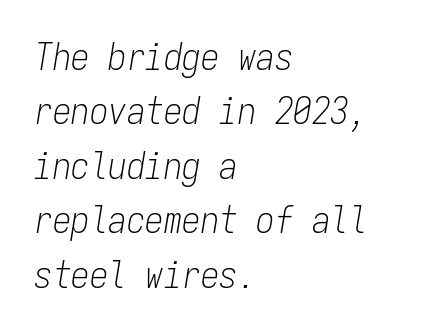
The image shows 37 px light, condensed type, italic (leaning right), monospaced; set left-aligned, normal line spacing (1.47x), normal letter spacing, not underlined; low stroke contrast and a medium x-height.
